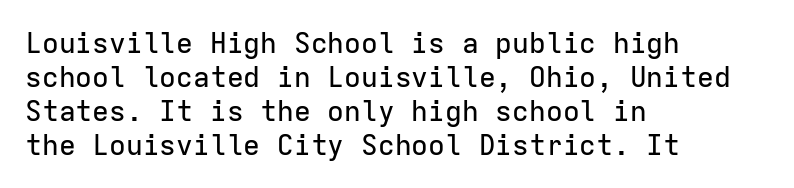
The image shows 28 px sans-serif type, upright, monospaced; set left-aligned, line spacing 1.21x, normal letter spacing, not underlined; low stroke contrast and a medium x-height.
